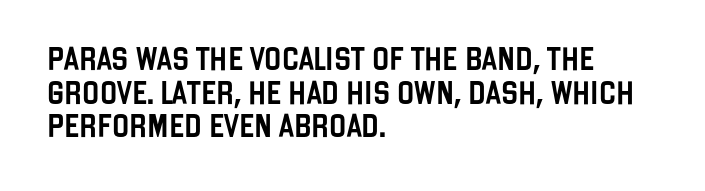
The image shows 23 px text type, upright; set left-aligned, normal line spacing (1.46x), normal letter spacing, not underlined.
